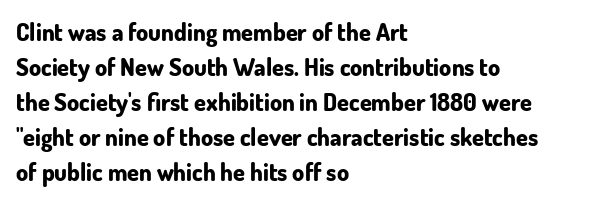
A classic flush-left, rag-right setting is used for this passage. The strokes are fattened all the way to bold. Plain, unruled lines of type. Tracking value appears to be zero — textbook default spacing.
